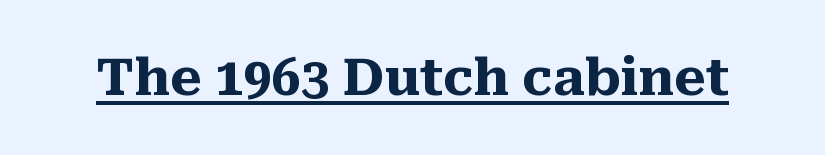
The image shows 51 px heavy serif type, upright; set normal letter spacing, underlined; medium stroke contrast and a medium x-height.
